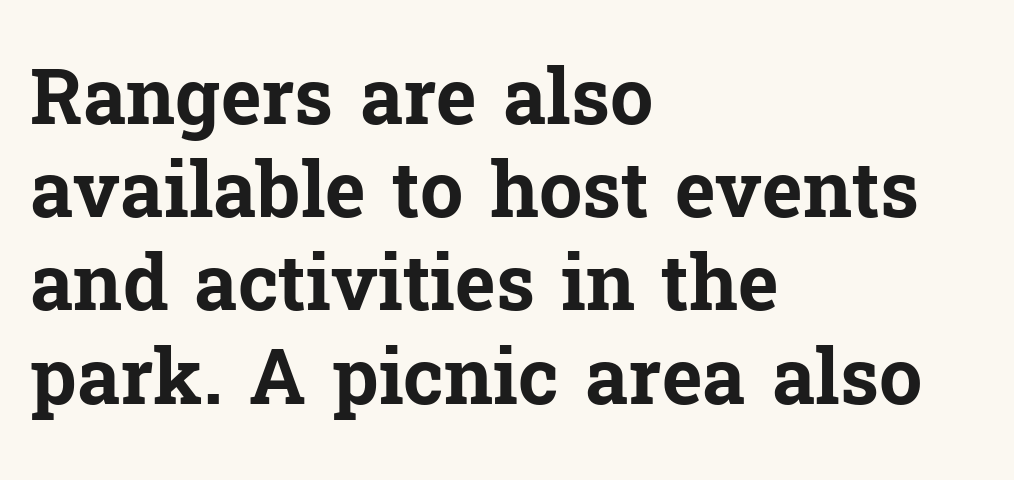
The image shows 77 px bold serif type, upright; set left-aligned, line spacing 1.21x, normal letter spacing, not underlined; low stroke contrast and a medium x-height.
